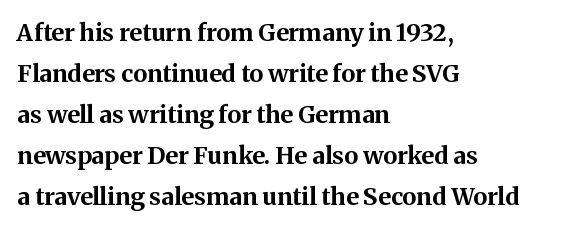
Q: Is the text bold? A: Yes.
Q: Is the text italic (slanted)? A: No, it is upright.
Q: Is the text underlined? A: No.
Q: How is the paragraph aligned? A: Left-aligned.
Q: Is the spacing between letters normal or unusually wide? A: Normal.
